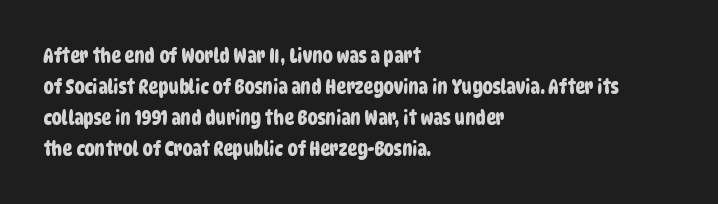
Q: Is the text underlined? A: No.
Q: How is the paragraph aligned? A: Left-aligned.
Q: Is the spacing between letters normal or unusually wide? A: Normal.
Q: Is the spacing between lines tight, normal or loose? A: Normal.
